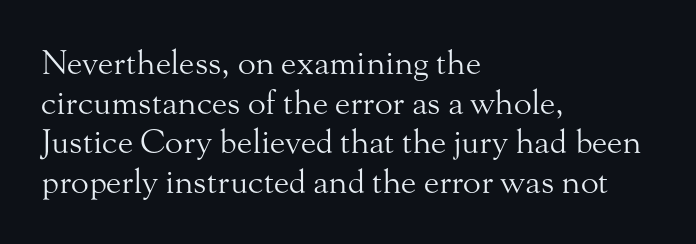
The image shows 33 px light serif type, upright; set left-aligned, line spacing 1.2x, normal letter spacing, not underlined; medium stroke contrast and a small x-height.
